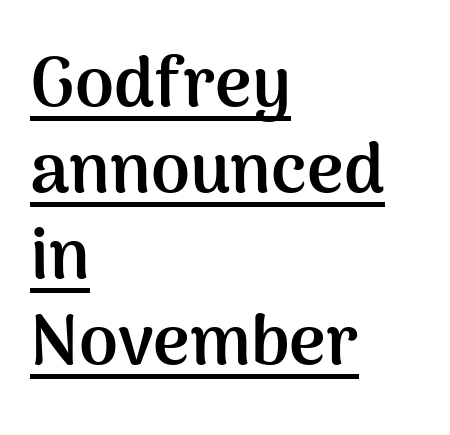
Q: Is the text bold? A: Yes.
Q: Is the text italic (slanted)? A: No, it is upright.
Q: Is the typeface a serif or a sans-serif typeface? A: Sans-serif.
Q: Is the text underlined? A: Yes.
Q: How is the paragraph aligned? A: Left-aligned.
Q: Is the spacing between letters normal or unusually wide? A: Normal.
Q: Width (condensed, normal, or wide)? A: Normal.
Q: Stroke contrast? A: Medium.
Q: x-height? A: Medium.
Q: Monospaced? A: No.
